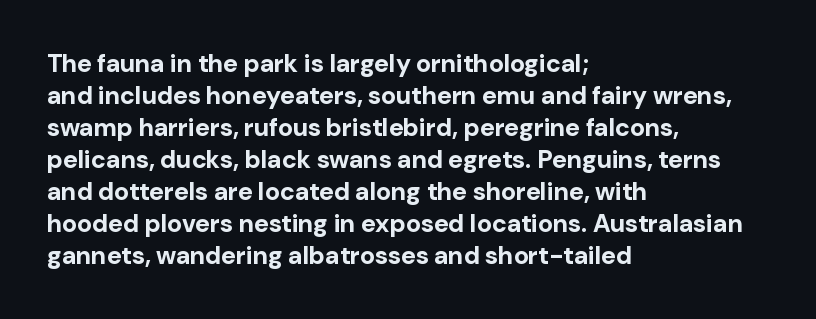
Q: Is the text bold? A: Yes.
Q: Is the text italic (slanted)? A: No, it is upright.
Q: Is the text underlined? A: No.
Q: How is the paragraph aligned? A: Left-aligned.
Q: Is the spacing between letters normal or unusually wide? A: Normal.
Q: Is the spacing between lines tight, normal or loose? A: Normal.
